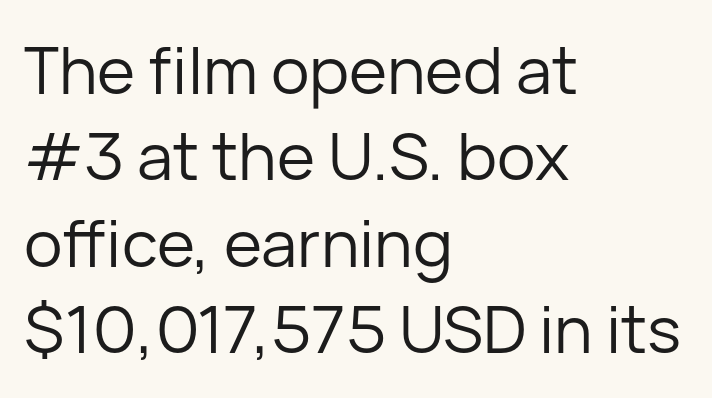
The image shows 65 px regular-weight sans-serif type, upright; set left-aligned, normal line spacing (1.33x), normal letter spacing, not underlined; low stroke contrast and a medium x-height.
